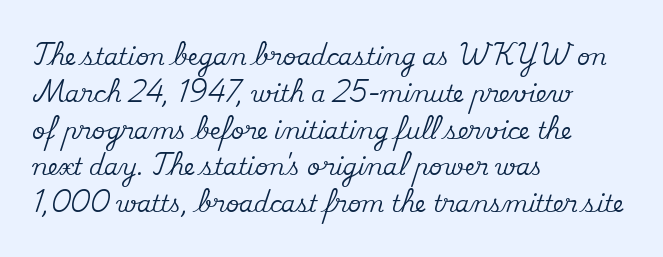
The image shows 23 px text type; set left-aligned, normal line spacing (1.6x), normal letter spacing, not underlined.
